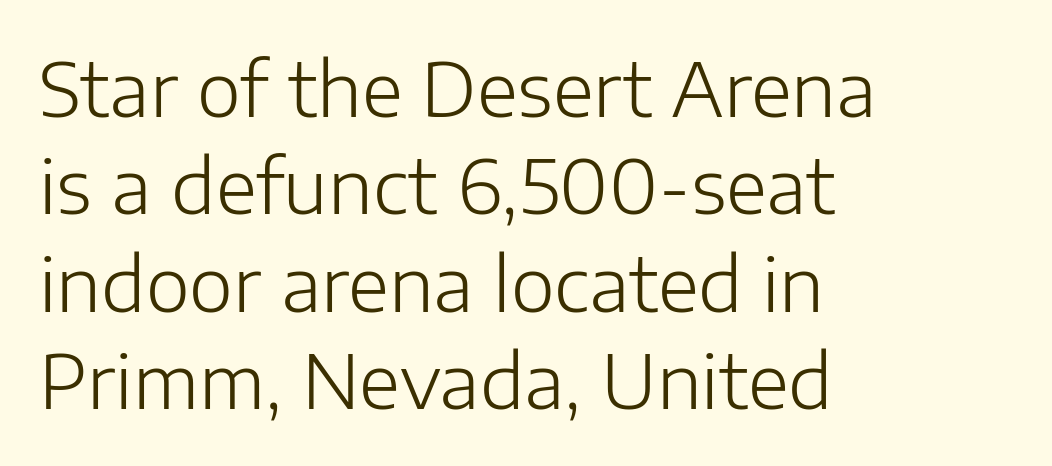
{"serif": "no", "italic": "no", "bold": "no", "weight": "light", "width": "normal", "stroke_contrast": "low", "x_height": "medium", "monospaced": "no", "underline": "no", "align": "left", "line_spacing": "normal", "line_spacing_ratio": 1.3, "letter_spacing": "normal", "letter_spacing_em": 0.0, "glyph_px": 75}
